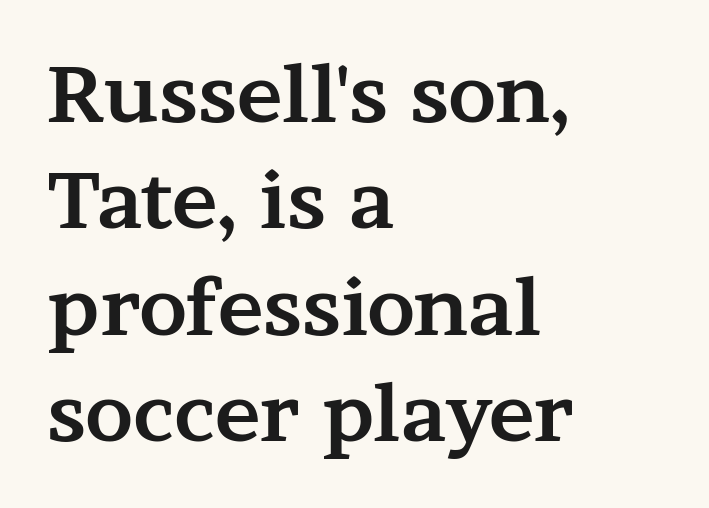
Q: Is the text bold? A: Yes.
Q: Is the text italic (slanted)? A: No, it is upright.
Q: Is the typeface a serif or a sans-serif typeface? A: Serif.
Q: Is the text underlined? A: No.
Q: How is the paragraph aligned? A: Left-aligned.
Q: Is the spacing between letters normal or unusually wide? A: Normal.
Q: Is the spacing between lines tight, normal or loose? A: Normal.
Q: Width (condensed, normal, or wide)? A: Wide.
Q: Stroke contrast? A: Medium.
Q: x-height? A: Medium.
Q: Monospaced? A: No.
